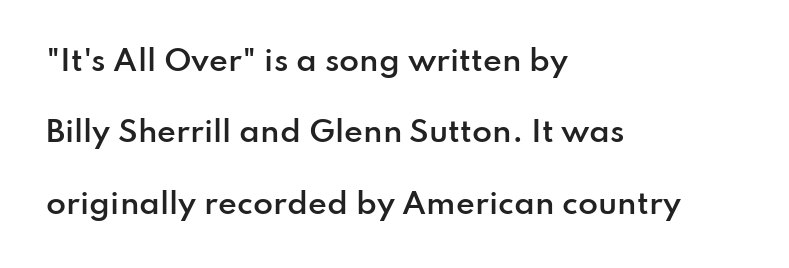
Here the designer chose a conventional face with non-uniform glyph widths. The space directly below the letters is spotless. Each line starts at the same left margin while the right side varies. The line-height multiplier appears high, well above default.
